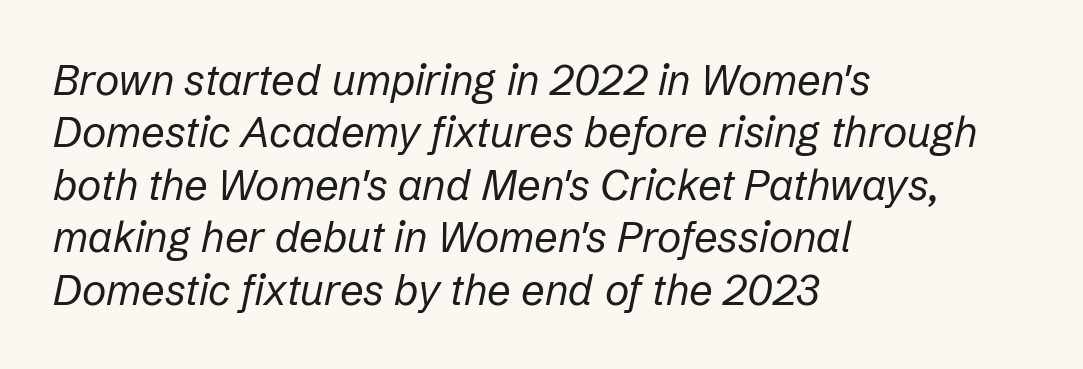
{"italic": "yes", "lean": "right", "slant_degrees": 12, "bold": "no", "weight": "regular", "width": "normal", "stroke_contrast": "low", "x_height": "medium", "monospaced": "no", "underline": "no", "align": "left", "line_spacing": "normal", "line_spacing_ratio": 1.25, "letter_spacing": "normal", "letter_spacing_em": 0.0, "glyph_px": 42}
